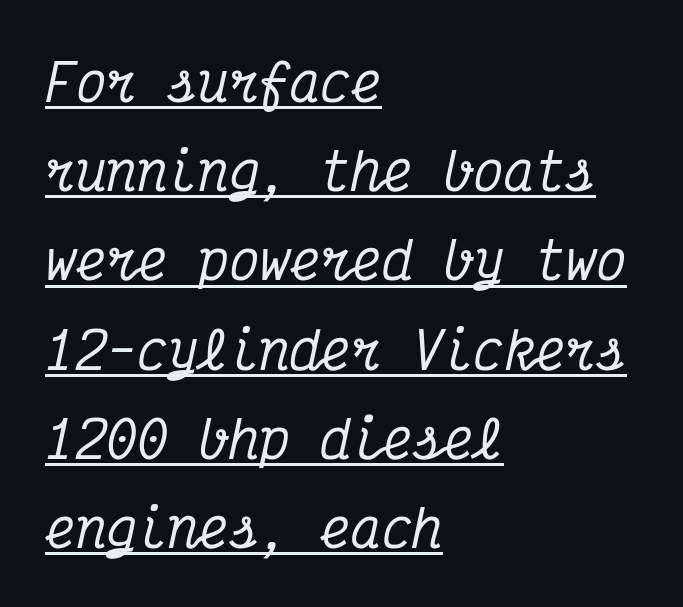
The image shows 51 px condensed serif type, italic (leaning right), monospaced; set left-aligned, line spacing 1.75x, normal letter spacing, underlined; medium stroke contrast and a medium x-height.
